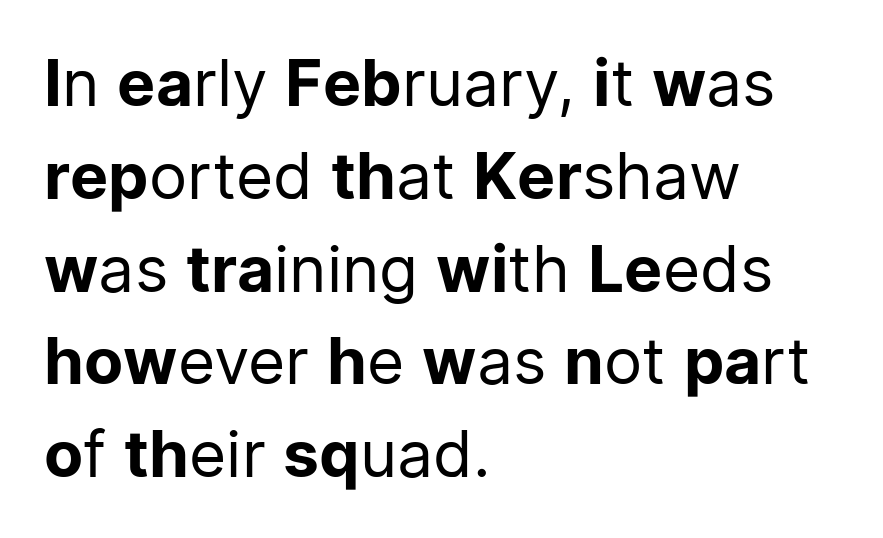
What's the leading like? Ordinary, nothing unusual. Ascenders rise straight up at ninety degrees. Spacing verdict: proportional, widths tailored to each character. The lines are quadded left. Beneath every word, the page is bare. No extra tracking has been applied to these lines.
